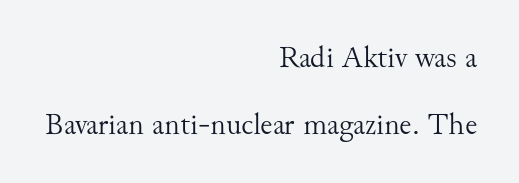
The leading is generous, giving the passage an open texture. Each letter keeps its own natural width here, so spacing adapts to shape. Clear beneath every line of the passage. The strokes carry an ordinary text weight at most.
